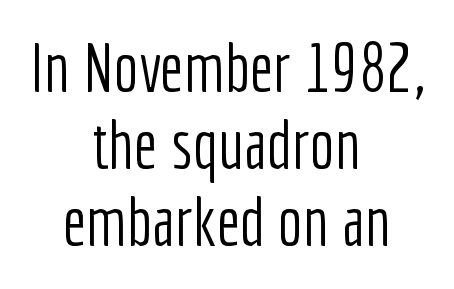
The image shows 67 px light, condensed sans-serif type, upright; set centered, tight line spacing (1.15x), normal letter spacing, not underlined; low stroke contrast and a medium x-height.
